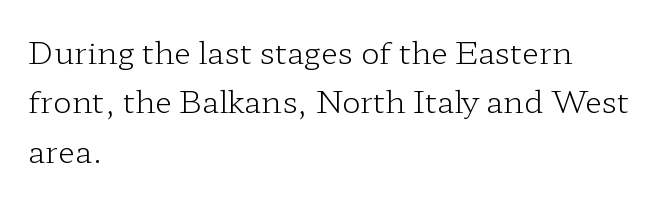
The image shows 31 px light, wide serif type, upright; set left-aligned, normal line spacing (1.59x), normal letter spacing, not underlined; low stroke contrast and a medium x-height.
